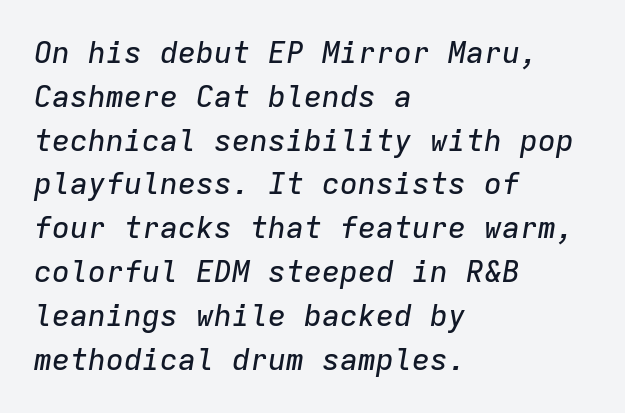
{"italic": "yes", "lean": "right", "slant_degrees": 9, "width": "normal", "stroke_contrast": "low", "x_height": "medium", "monospaced": "yes", "underline": "no", "align": "left", "line_spacing": "normal", "line_spacing_ratio": 1.46, "letter_spacing": "normal", "letter_spacing_em": 0.0, "glyph_px": 30}
